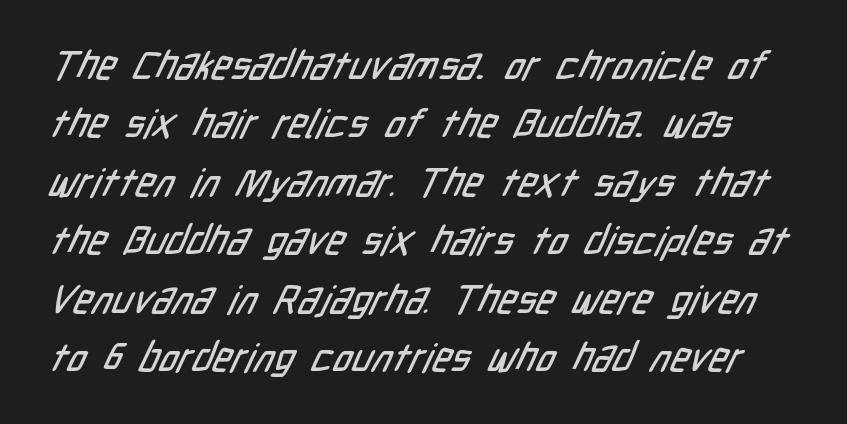
The image shows 40 px condensed sans-serif type; set normal line spacing (1.46x), normal letter spacing, not underlined; low stroke contrast and a medium x-height.
